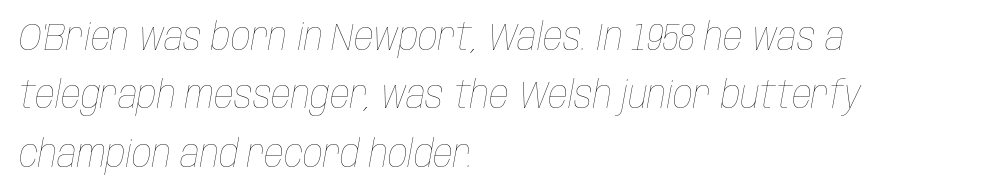
The image shows 39 px thin, condensed type, italic (leaning right); set left-aligned, normal line spacing (1.5x), normal letter spacing, not underlined; low stroke contrast and a large x-height.
